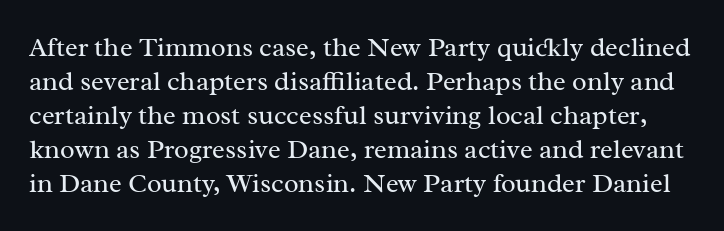
The foot of each line stays bare and open. Stems and bowls with no extra thickness — not bold. The space between consecutive lines is moderate. Posture: straight, roman, zero tilt.
